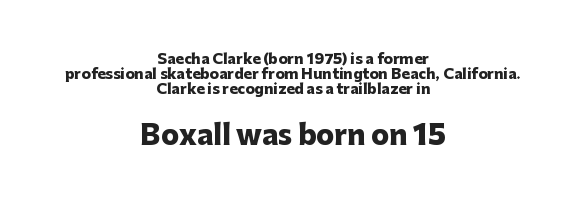
The image shows 27 px bold type, upright; set centered, tight line spacing (1.07x), normal letter spacing, not underlined; the second (bottom) block is 1.93x larger.
